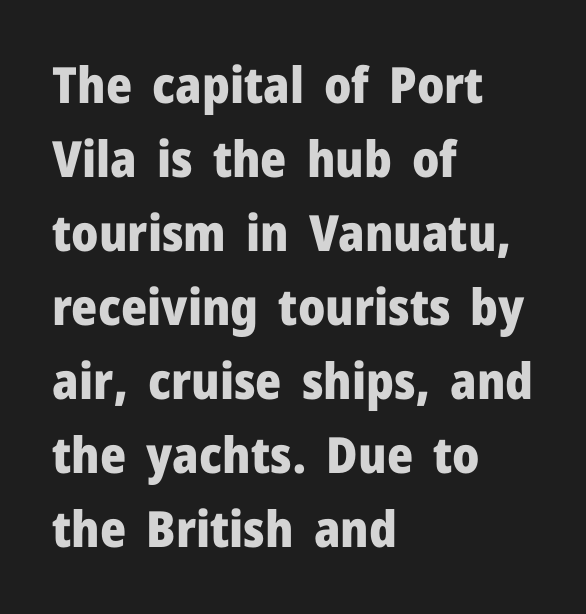
The rendering uses natural spacing where letterforms have individual widths. The lines in this sample share a left origin and differ only in where they stop. Words appear dense and cohesive because spacing is normal. These lines were composed using upright roman letters. The characters display no serif detailing; their extremities are plain.
